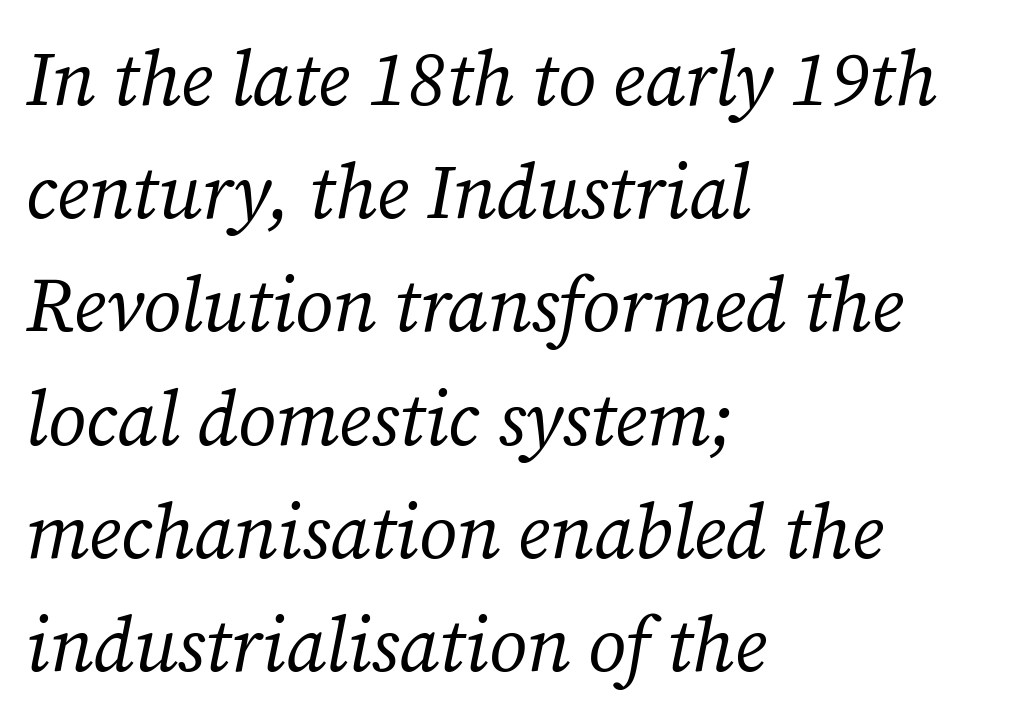
The image shows 76 px regular-weight serif type, italic (leaning right); set left-aligned, normal line spacing (1.49x), normal letter spacing, not underlined; medium stroke contrast and a medium x-height.
